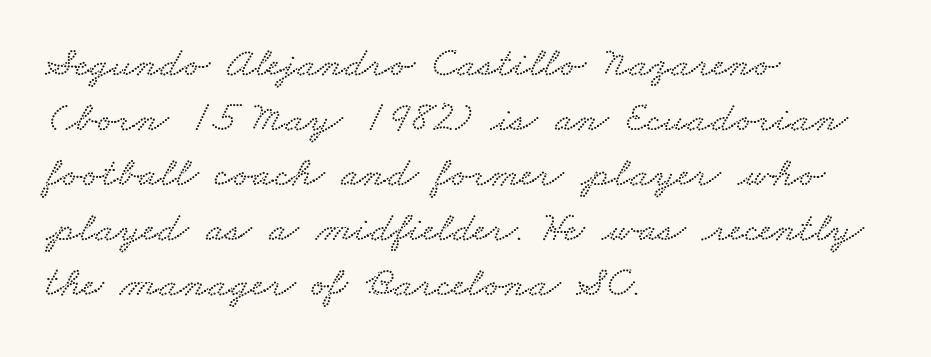
The image shows 43 px wide type; set left-aligned, normal line spacing (1.28x), normal letter spacing, not underlined; low stroke contrast and a small x-height.
